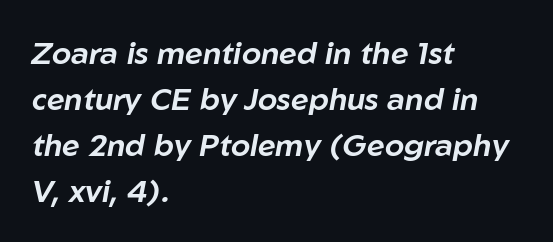
The space between consecutive lines is moderate. This rendering uses left alignment, leaving the right contour irregular. Glyph-to-glyph distance matches everyday printed text. Clear beneath every line of the passage. Slanted lettering throughout.
